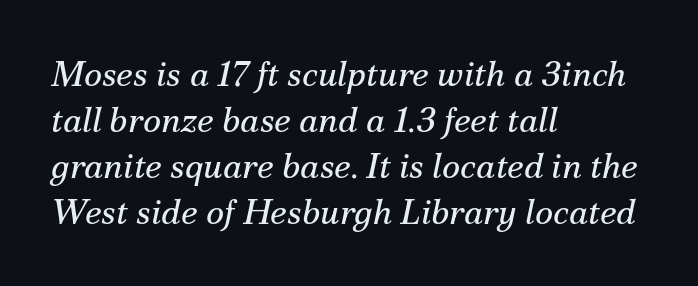
{"serif": "yes", "italic": "yes", "lean": "right", "slant_degrees": 12, "bold": "no", "weight": "regular", "width": "normal", "stroke_contrast": "medium", "x_height": "small", "monospaced": "no", "underline": "no", "align": "left", "line_spacing": "normal", "line_spacing_ratio": 1.31, "letter_spacing": "normal", "letter_spacing_em": 0.0, "glyph_px": 35}
